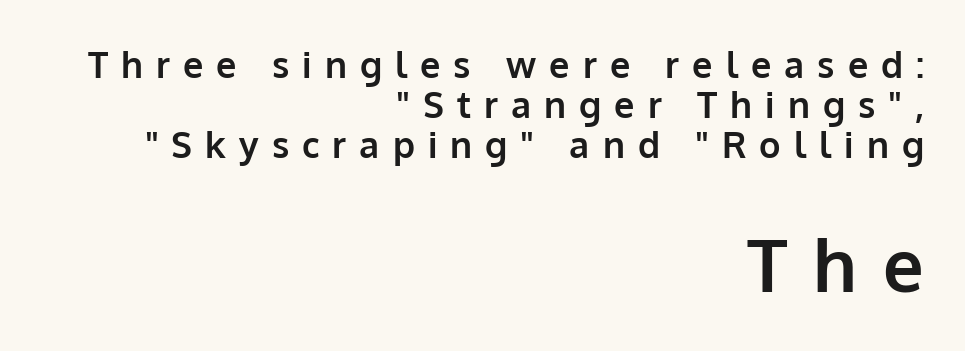
Q: Is the text bold? A: Yes.
Q: Is the text italic (slanted)? A: No, it is upright.
Q: Is the typeface a serif or a sans-serif typeface? A: Sans-serif.
Q: Is the text underlined? A: No.
Q: How is the paragraph aligned? A: Right-aligned.
Q: Is the spacing between letters normal or unusually wide? A: Unusually wide.
Q: Is the spacing between lines tight, normal or loose? A: Tight.
Q: Which block of text is set in a larger size, the first (top) or the second (bottom)? A: The second (bottom) one.
Q: Width (condensed, normal, or wide)? A: Normal.
Q: Stroke contrast? A: Low.
Q: x-height? A: Medium.
Q: Monospaced? A: No.
